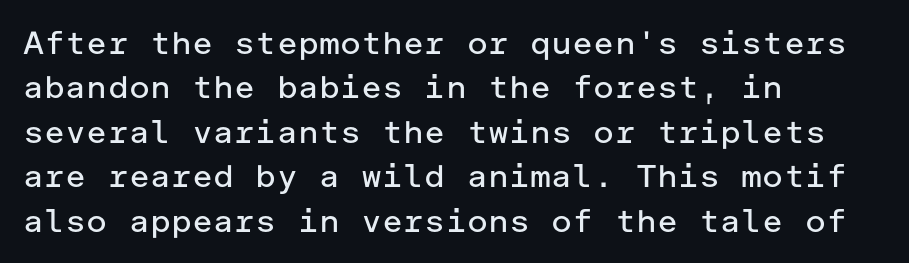
Q: Is the text bold? A: No.
Q: Is the text italic (slanted)? A: No, it is upright.
Q: Is the typeface a serif or a sans-serif typeface? A: Sans-serif.
Q: Is the text underlined? A: No.
Q: How is the paragraph aligned? A: Left-aligned.
Q: Is the spacing between letters normal or unusually wide? A: Normal.
Q: Is the spacing between lines tight, normal or loose? A: Normal.
Q: Width (condensed, normal, or wide)? A: Normal.
Q: Stroke contrast? A: Low.
Q: x-height? A: Medium.
